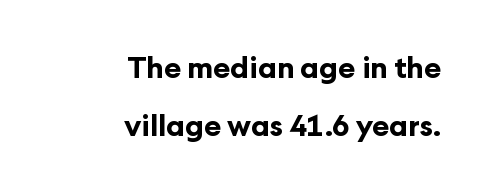
The image shows 29 px bold sans-serif type, upright; set right-aligned, loose line spacing (2.01x), normal letter spacing, not underlined; low stroke contrast and a medium x-height.
